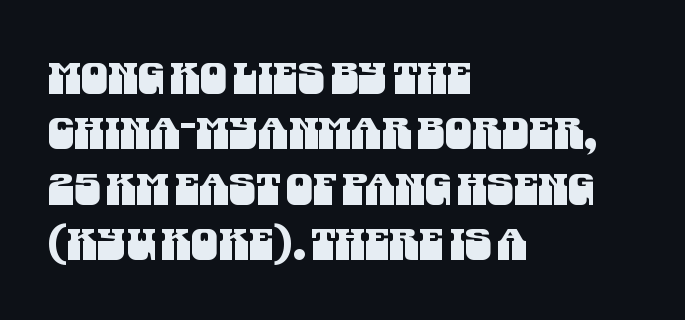
Q: Is the typeface a serif or a sans-serif typeface? A: Sans-serif.
Q: Is the text underlined? A: No.
Q: How is the paragraph aligned? A: Left-aligned.
Q: Is the spacing between letters normal or unusually wide? A: Normal.
Q: Is the spacing between lines tight, normal or loose? A: Normal.
Q: Width (condensed, normal, or wide)? A: Condensed.
Q: Stroke contrast? A: Medium.
Q: x-height? A: Large.
Q: Monospaced? A: No.
